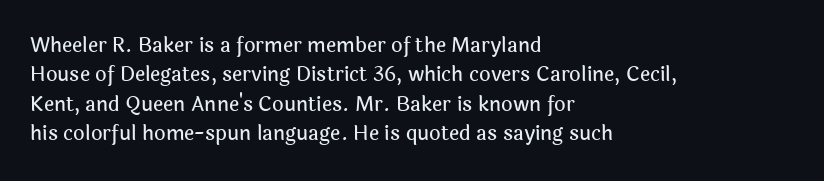
Notice how the passage keeps a crisp vertical edge on the left only. The space directly below the letters is spotless. The designer left line spacing at the default. Honestly, the letter spacing is just normal — you wouldn't notice it. Posture: vertical.
